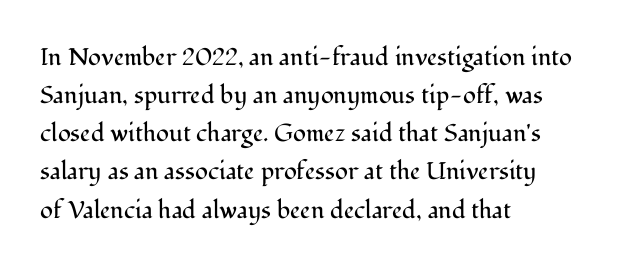
The image shows 24 px text type, upright; set left-aligned, normal line spacing (1.59x), normal letter spacing, not underlined.
